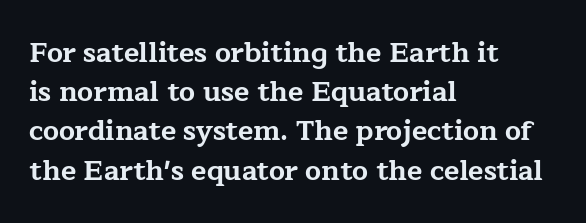
{"serif": "yes", "italic": "no", "bold": "yes", "weight": "bold", "width": "wide", "stroke_contrast": "low", "x_height": "medium", "monospaced": "no", "underline": "no", "align": "left", "line_spacing": "normal", "line_spacing_ratio": 1.4, "letter_spacing": "normal", "letter_spacing_em": 0.0, "glyph_px": 28}
